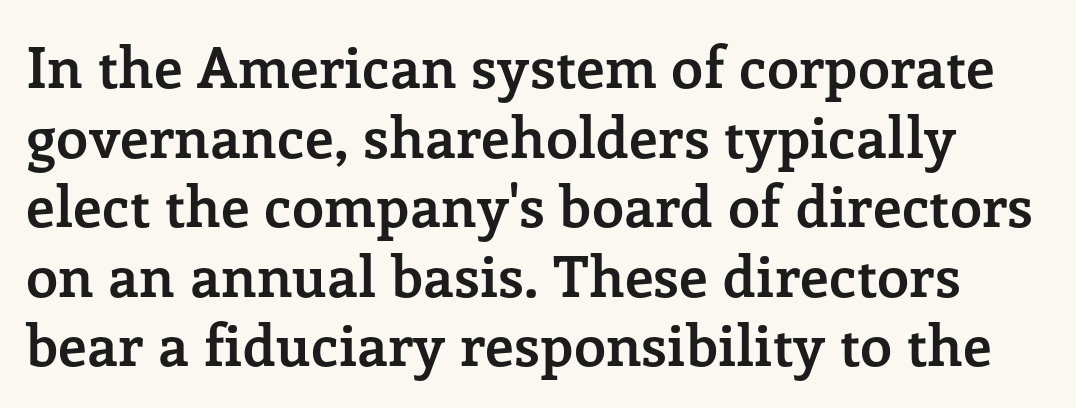
Q: Is the text bold? A: Yes.
Q: Is the text italic (slanted)? A: No, it is upright.
Q: Is the typeface a serif or a sans-serif typeface? A: Serif.
Q: Is the text underlined? A: No.
Q: Is the spacing between letters normal or unusually wide? A: Normal.
Q: Width (condensed, normal, or wide)? A: Normal.
Q: Stroke contrast? A: Low.
Q: x-height? A: Medium.
Q: Monospaced? A: No.
